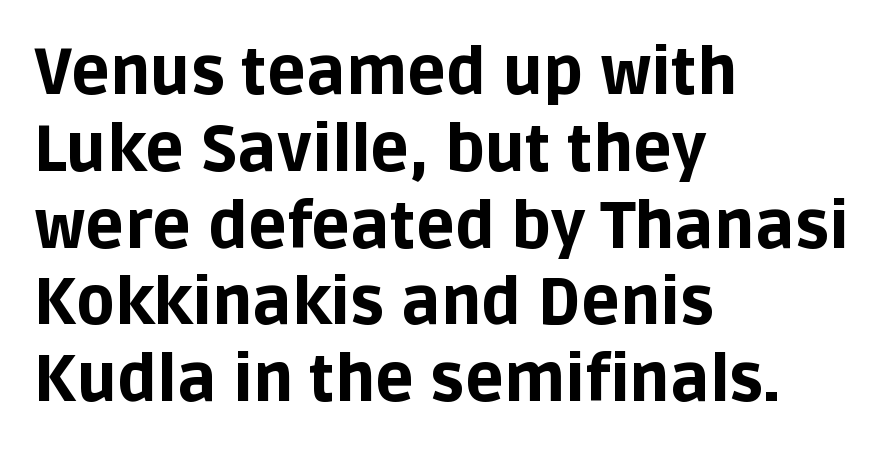
{"serif": "no", "italic": "no", "bold": "yes", "weight": "bold", "width": "normal", "stroke_contrast": "low", "x_height": "large", "monospaced": "no", "underline": "no", "align": "left", "line_spacing_ratio": 1.2, "letter_spacing": "normal", "letter_spacing_em": 0.0, "glyph_px": 64}
